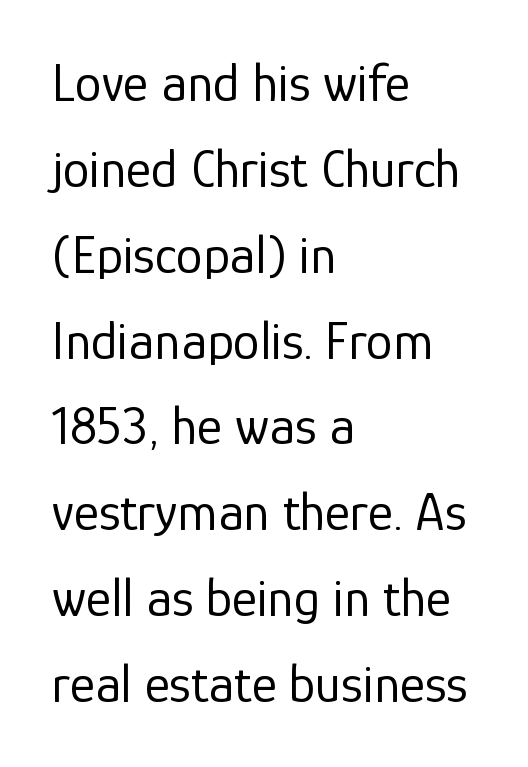
Compared with typical paragraphs, the rows here are spaced about the same. Every stem runs plumb, perpendicular to the baseline. In CSS terms this would be text-align: left. Weight: regular or lighter. Letter spacing: default.
